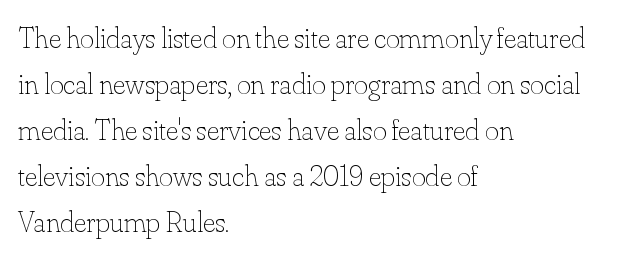
You could call the tracking neutral — neither tight nor loose. Each row of text sits above clean, open space. The type sits square on the baseline with zero lean. Weight: regular or lighter.
